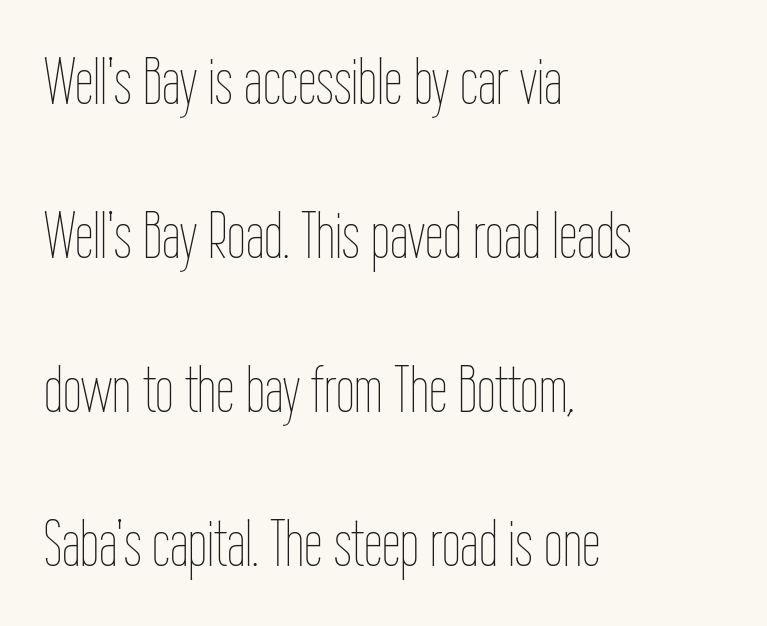
The image shows 67 px thin, condensed type, upright; set left-aligned, loose line spacing (2.3x), normal letter spacing, not underlined; low stroke contrast and a medium x-height.
